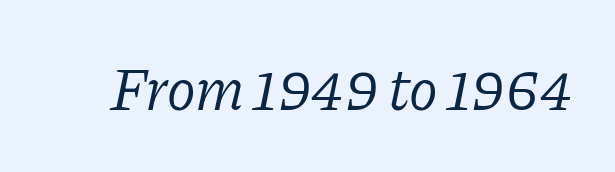
Varying glyph widths throughout — classic text-font behaviour. Tracking here is standard; glyphs follow each other at the usual distance. Decoration check: the copy has no underline. The strokes carry an ordinary text weight at most. Notice how the stems are inclined rather than vertical — that's the hallmark of italics.
